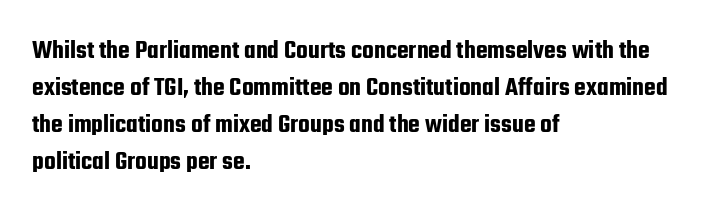
The image shows 27 px text type, upright; set left-aligned, normal line spacing (1.37x), normal letter spacing, not underlined.
